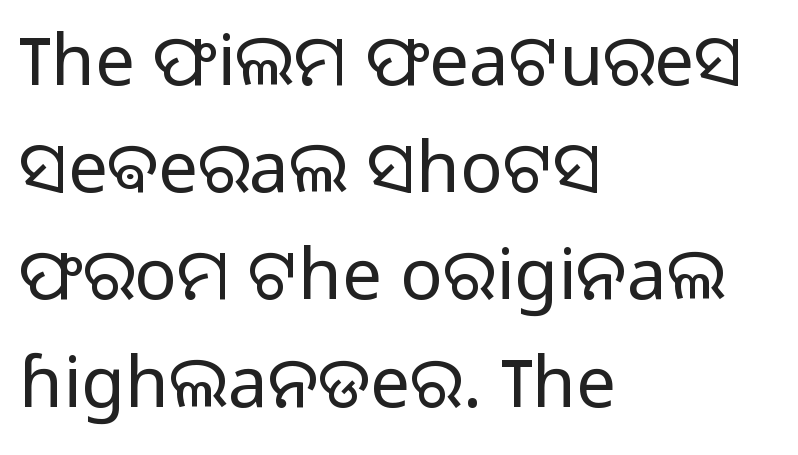
Q: Is the text bold? A: No.
Q: Is the text italic (slanted)? A: No, it is upright.
Q: Is the typeface a serif or a sans-serif typeface? A: Sans-serif.
Q: Is the text underlined? A: No.
Q: How is the paragraph aligned? A: Left-aligned.
Q: Is the spacing between letters normal or unusually wide? A: Normal.
Q: Is the spacing between lines tight, normal or loose? A: Normal.
Q: Width (condensed, normal, or wide)? A: Normal.
Q: Stroke contrast? A: Low.
Q: x-height? A: Medium.
Q: Monospaced? A: No.
